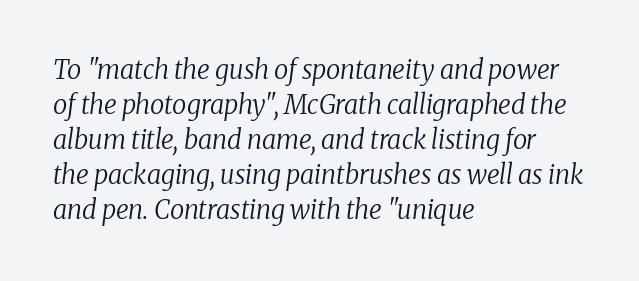
Q: Is the text bold? A: No.
Q: Is the text italic (slanted)? A: Yes, it leans right by about 8 degrees.
Q: Is the text underlined? A: No.
Q: How is the paragraph aligned? A: Left-aligned.
Q: Is the spacing between letters normal or unusually wide? A: Normal.
Q: Is the spacing between lines tight, normal or loose? A: Normal.
